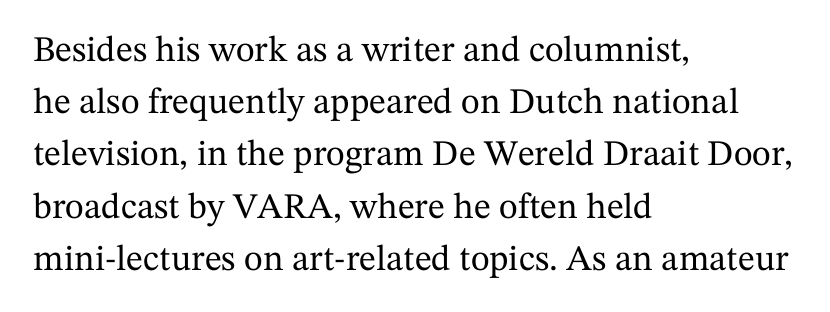
The image shows 36 px serif type, upright; set left-aligned, normal line spacing (1.45x), normal letter spacing, not underlined; medium stroke contrast and a medium x-height.
